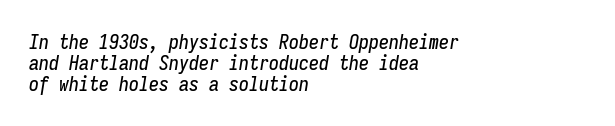
The image shows 20 px text type, italic (leaning right); set left-aligned, tight line spacing (1.04x), normal letter spacing, not underlined.
